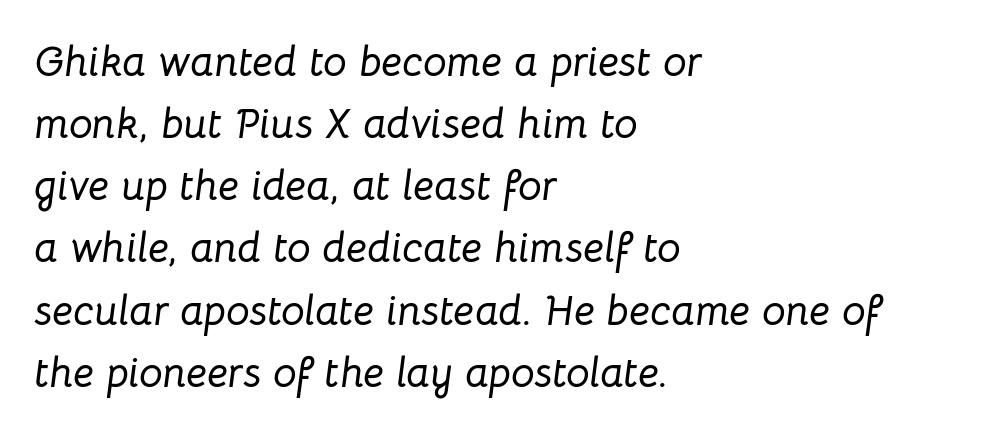
Q: Is the text italic (slanted)? A: Yes, it leans right by about 8 degrees.
Q: Is the text underlined? A: No.
Q: How is the paragraph aligned? A: Left-aligned.
Q: Is the spacing between letters normal or unusually wide? A: Normal.
Q: Is the spacing between lines tight, normal or loose? A: Normal.
Q: Width (condensed, normal, or wide)? A: Normal.
Q: Stroke contrast? A: Low.
Q: x-height? A: Medium.
Q: Monospaced? A: No.
